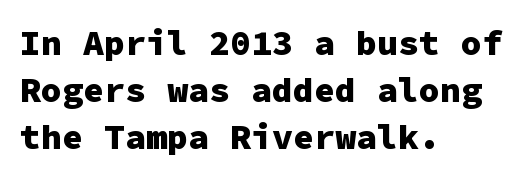
{"serif": "no", "italic": "no", "bold": "yes", "weight": "heavy", "width": "normal", "stroke_contrast": "low", "x_height": "medium", "monospaced": "yes", "underline": "no", "align": "left", "line_spacing": "normal", "line_spacing_ratio": 1.35, "letter_spacing": "normal", "letter_spacing_em": 0.0, "glyph_px": 35}
